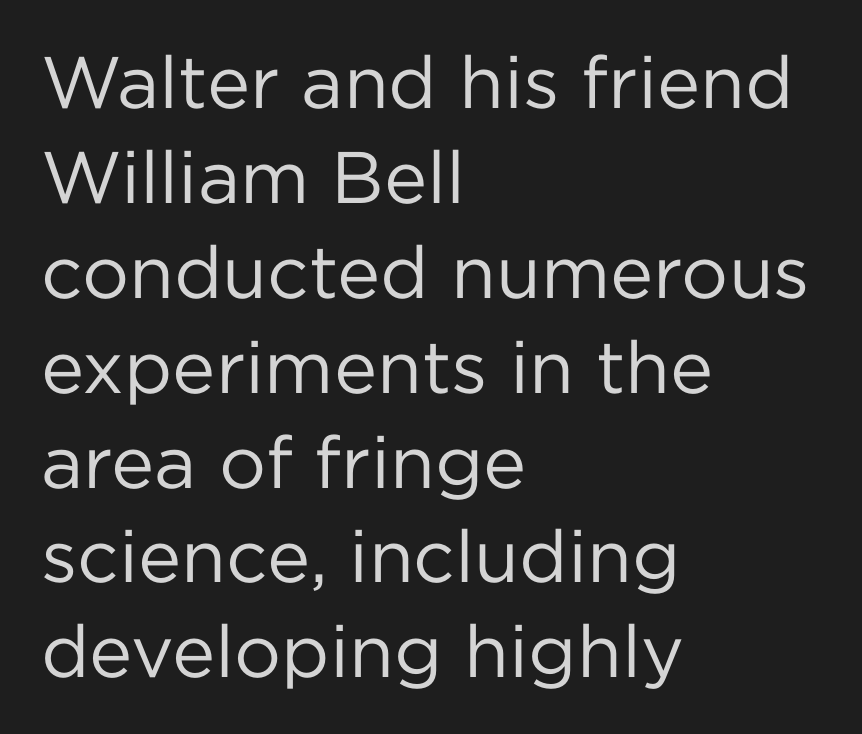
{"serif": "no", "italic": "no", "bold": "no", "weight": "regular", "width": "normal", "stroke_contrast": "low", "x_height": "medium", "monospaced": "no", "underline": "no", "align": "left", "line_spacing": "normal", "line_spacing_ratio": 1.3, "letter_spacing": "normal", "letter_spacing_em": 0.0, "glyph_px": 73}
